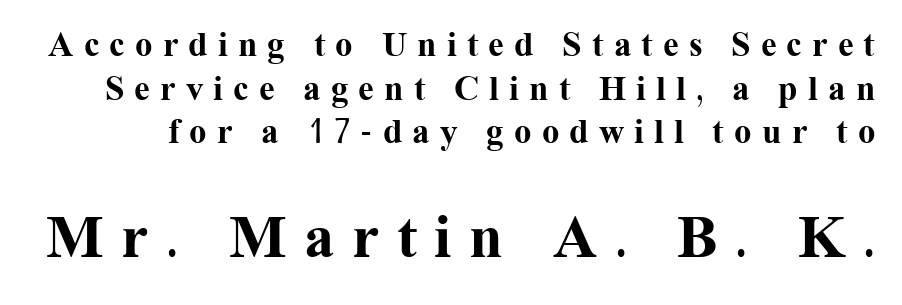
Q: Is the text bold? A: Yes.
Q: Is the text italic (slanted)? A: No, it is upright.
Q: Is the typeface a serif or a sans-serif typeface? A: Serif.
Q: Is the text underlined? A: No.
Q: Is the spacing between letters normal or unusually wide? A: Unusually wide.
Q: Is the spacing between lines tight, normal or loose? A: Normal.
Q: Which block of text is set in a larger size, the first (top) or the second (bottom)? A: The second (bottom) one.
Q: Width (condensed, normal, or wide)? A: Normal.
Q: Stroke contrast? A: Medium.
Q: x-height? A: Medium.
Q: Monospaced? A: No.
